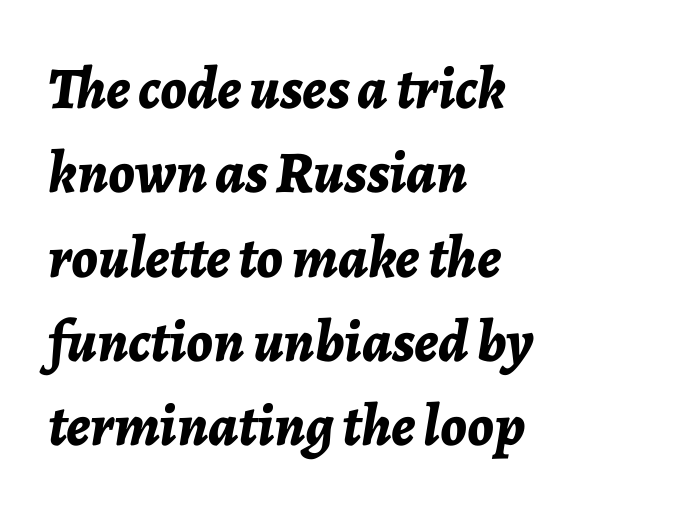
Here the glyphs are tracked normally, forming tight word shapes. Does the weight exceed regular? Yes, all the way to bold. The lettering tilts uniformly, giving the passage an italic look. Note the varied advance widths — an 'i' is clearly narrower than an 'm'. Just letters on the line, the space beneath them empty. Interline gaps are of average width in this sample.
